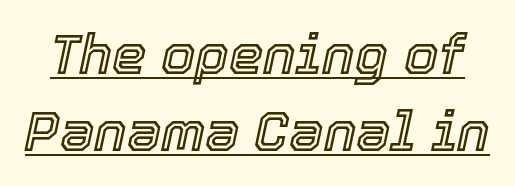
Q: Is the text italic (slanted)? A: Yes, it leans right by about 12 degrees.
Q: Is the text underlined? A: Yes.
Q: Is the spacing between letters normal or unusually wide? A: Normal.
Q: Is the spacing between lines tight, normal or loose? A: Normal.
Q: Width (condensed, normal, or wide)? A: Normal.
Q: x-height? A: Medium.
Q: Monospaced? A: No.
